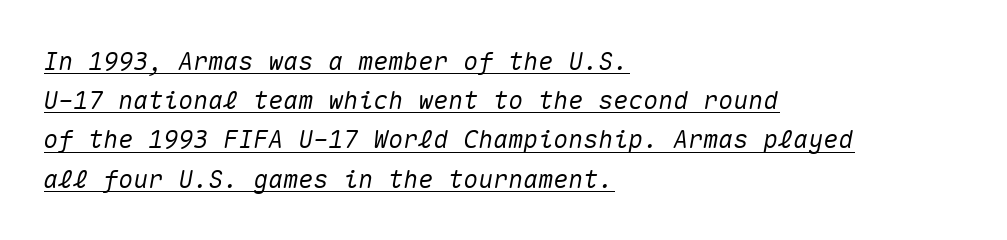
{"italic": "yes", "lean": "right", "slant_degrees": 10, "underline": "yes", "align": "left", "line_spacing": "normal", "line_spacing_ratio": 1.57, "letter_spacing": "normal", "letter_spacing_em": 0.0, "glyph_px": 25}
